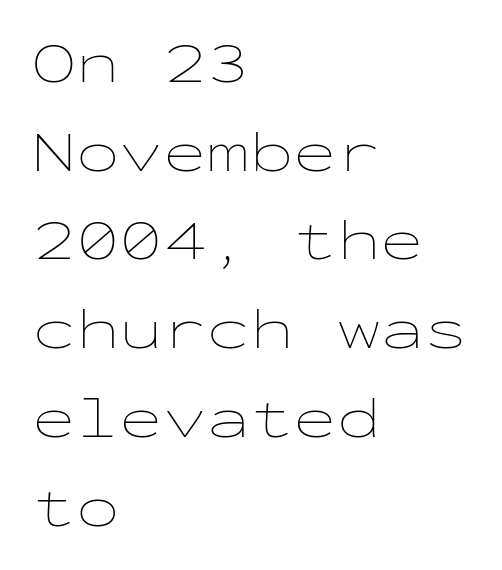
{"italic": "no", "bold": "no", "weight": "thin", "width": "wide", "stroke_contrast": "low", "x_height": "medium", "monospaced": "yes", "underline": "no", "align": "left", "line_spacing": "normal", "line_spacing_ratio": 1.53, "letter_spacing": "normal", "letter_spacing_em": 0.0, "glyph_px": 58}
